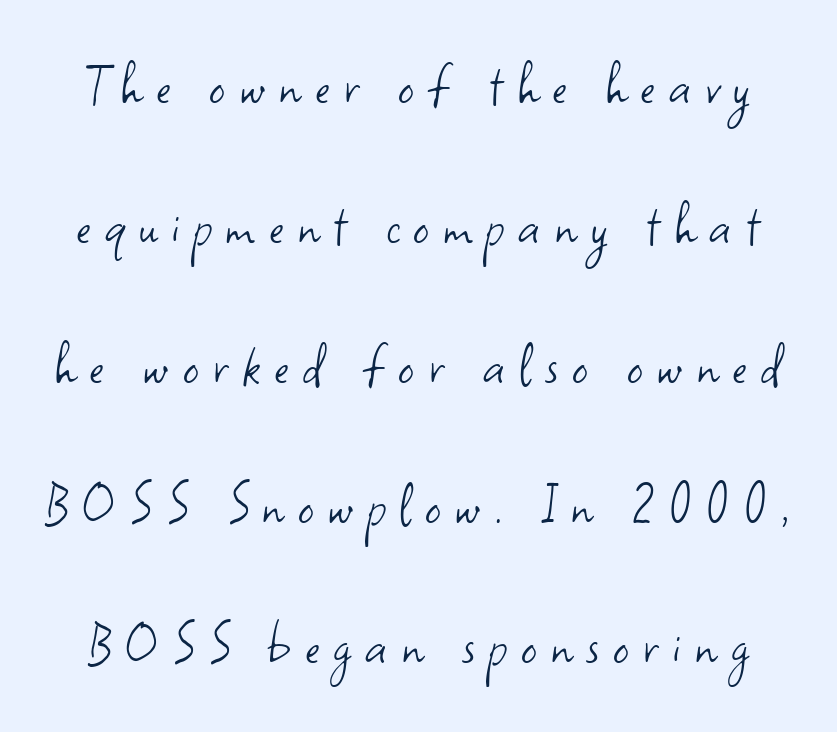
Q: Is the text bold? A: No.
Q: Is the text italic (slanted)? A: Yes.
Q: Is the typeface a serif or a sans-serif typeface? A: Sans-serif.
Q: Is the text underlined? A: No.
Q: Is the spacing between letters normal or unusually wide? A: Unusually wide.
Q: Is the spacing between lines tight, normal or loose? A: Loose.
Q: Width (condensed, normal, or wide)? A: Normal.
Q: Stroke contrast? A: Low.
Q: x-height? A: Small.
Q: Monospaced? A: No.
